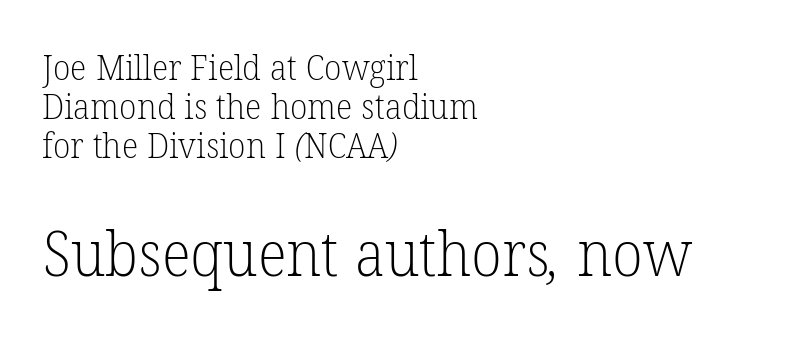
{"serif": "yes", "bold": "no", "weight": "light", "width": "normal", "stroke_contrast": "low", "x_height": "medium", "monospaced": "no", "underline": "no", "align": "left", "line_spacing": "tight", "line_spacing_ratio": 1.12, "letter_spacing": "normal", "letter_spacing_em": 0.0, "larger_block": "second", "size_ratio": 1.77, "glyph_px": 62}
